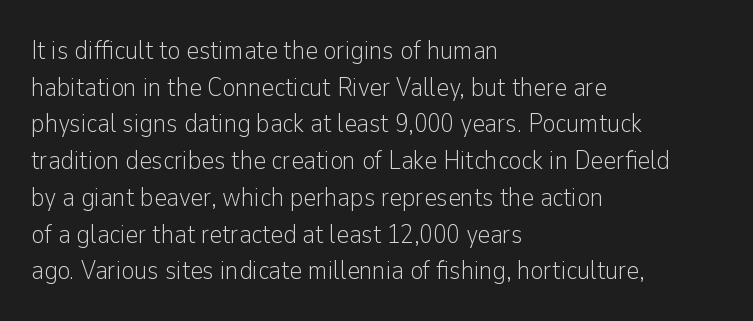
Q: Is the text bold? A: No.
Q: Is the text italic (slanted)? A: No, it is upright.
Q: Is the text underlined? A: No.
Q: How is the paragraph aligned? A: Left-aligned.
Q: Is the spacing between letters normal or unusually wide? A: Normal.
Q: Is the spacing between lines tight, normal or loose? A: Normal.
